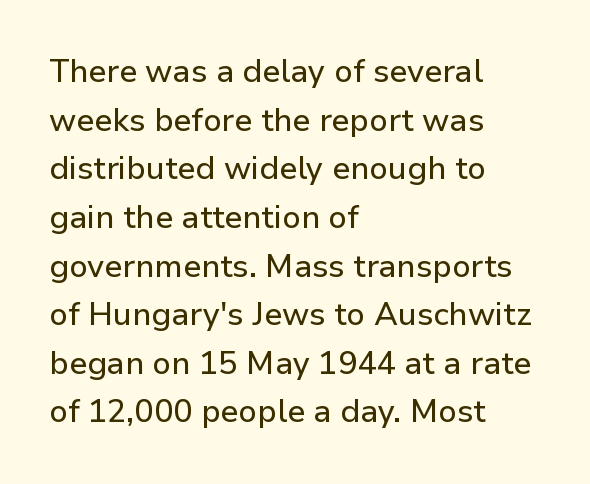
Caption: multi-line text, flush left, ragged right. The gaps between neighbouring characters are ordinary and unremarkable. Unmarked baselines from the first word to the last. The font family rendered here belongs to the sans-serif group.
